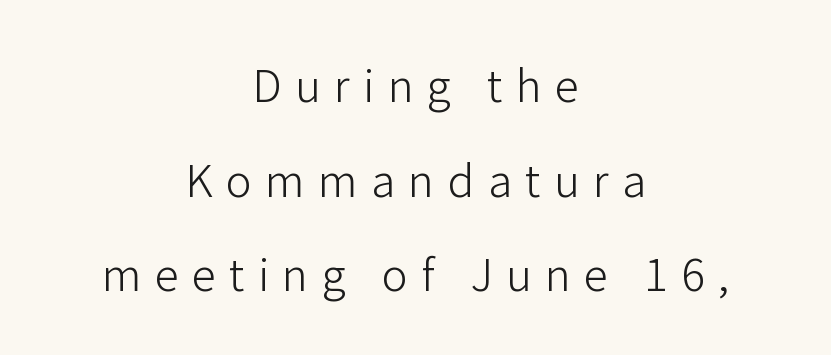
The image shows 44 px light sans-serif type, upright; set centered, loose line spacing (2.15x), unusually wide letter spacing (+0.3 em), not underlined; low stroke contrast and a medium x-height.
